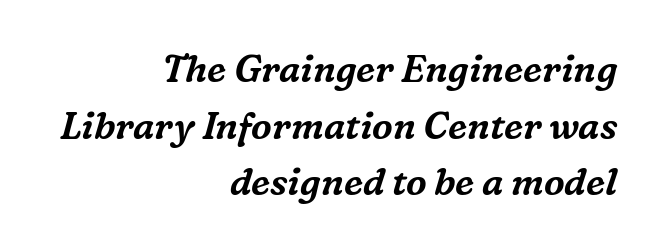
{"serif": "yes", "italic": "yes", "lean": "right", "slant_degrees": 16, "width": "normal", "stroke_contrast": "medium", "x_height": "medium", "monospaced": "no", "underline": "no", "align": "right", "line_spacing": "normal", "line_spacing_ratio": 1.53, "letter_spacing": "normal", "letter_spacing_em": 0.0, "glyph_px": 37}
